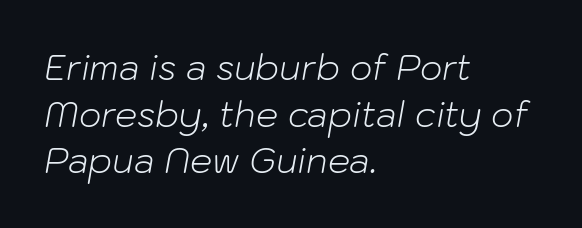
The image shows 35 px light type, italic (leaning right); set left-aligned, normal line spacing (1.33x), normal letter spacing, not underlined; low stroke contrast and a medium x-height.
